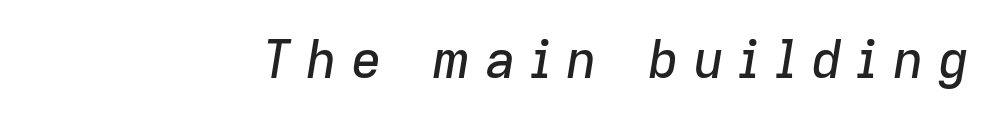
The image shows 52 px text type, italic (leaning right); set unusually wide letter spacing (+0.26 em), not underlined; low stroke contrast and a medium x-height.
